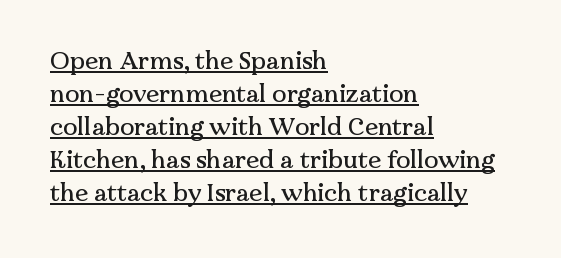
The image shows 24 px text type, upright; set left-aligned, normal line spacing (1.38x), normal letter spacing, underlined.
